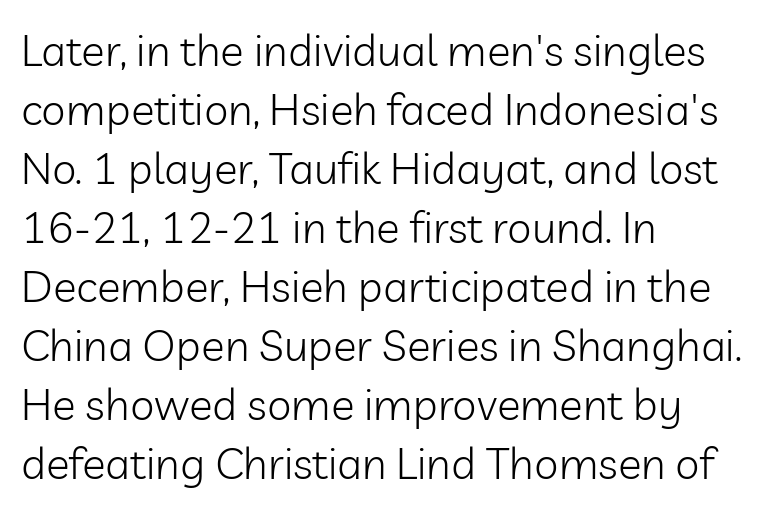
{"serif": "no", "italic": "no", "bold": "no", "weight": "light", "width": "normal", "stroke_contrast": "low", "x_height": "medium", "monospaced": "no", "underline": "no", "align": "left", "line_spacing": "normal", "line_spacing_ratio": 1.34, "letter_spacing": "normal", "letter_spacing_em": 0.0, "glyph_px": 44}
